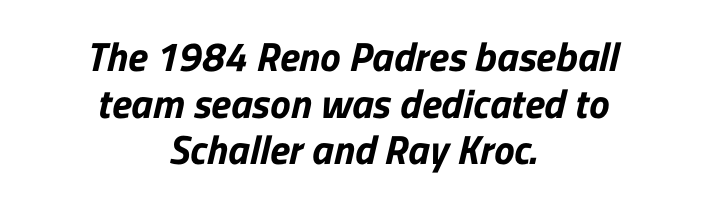
Q: Is the typeface a serif or a sans-serif typeface? A: Sans-serif.
Q: Is the text underlined? A: No.
Q: How is the paragraph aligned? A: Centered.
Q: Is the spacing between letters normal or unusually wide? A: Normal.
Q: Is the spacing between lines tight, normal or loose? A: Tight.
Q: Width (condensed, normal, or wide)? A: Normal.
Q: Stroke contrast? A: Low.
Q: x-height? A: Medium.
Q: Monospaced? A: No.
